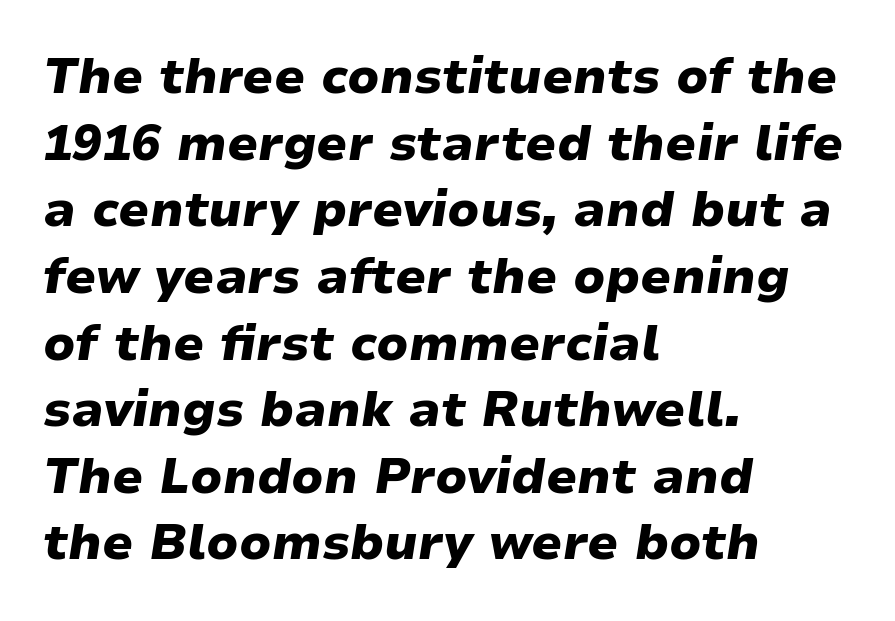
The image shows 49 px heavy, wide type, italic (leaning right); set left-aligned, normal line spacing (1.36x), normal letter spacing, not underlined; low stroke contrast and a medium x-height.
